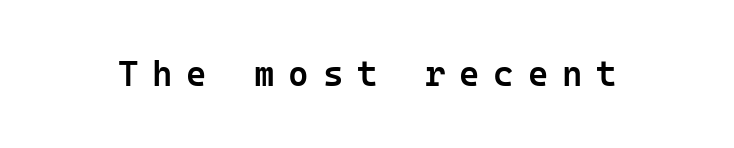
{"serif": "no", "italic": "no", "bold": "semi", "weight": "semibold", "width": "normal", "stroke_contrast": "low", "x_height": "medium", "monospaced": "yes", "underline": "no", "letter_spacing": "wide", "letter_spacing_em": 0.39, "glyph_px": 35}
